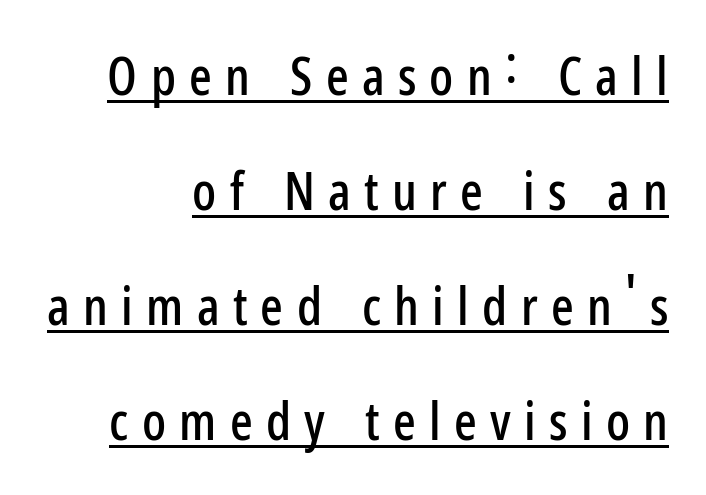
The image shows 53 px condensed sans-serif type, upright; set right-aligned, loose line spacing (2.17x), unusually wide letter spacing (+0.25 em), underlined; low stroke contrast and a medium x-height.
